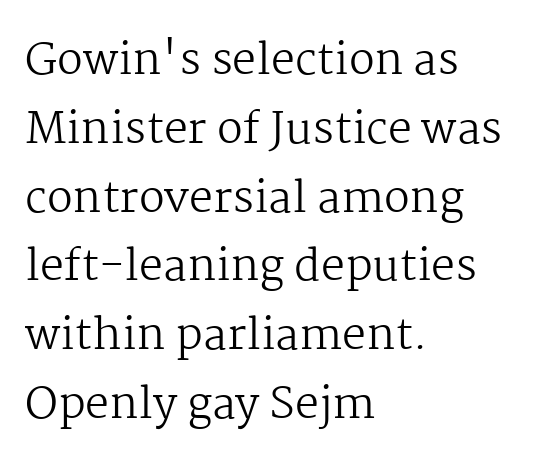
The image shows 43 px regular-weight serif type, upright; set left-aligned, normal line spacing (1.6x), normal letter spacing, not underlined; medium stroke contrast and a medium x-height.
